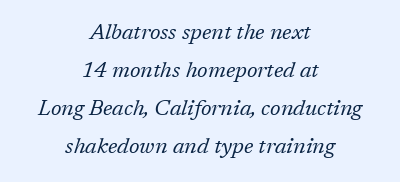
Q: Is the text bold? A: No.
Q: Is the text italic (slanted)? A: Yes, it leans right by about 17 degrees.
Q: Is the text underlined? A: No.
Q: How is the paragraph aligned? A: Centered.
Q: Is the spacing between letters normal or unusually wide? A: Normal.
